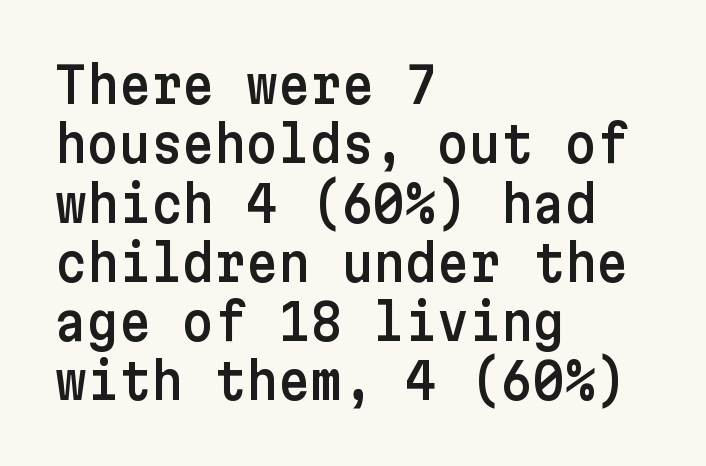
Where is the straight margin? On the left. The foot of each line stays bare and open. The rendering shows plain stroke endings on the letterforms — a sans-serif design. A typesetter would call this zero additional tracking. The lettering holds an erect, upright posture throughout.
